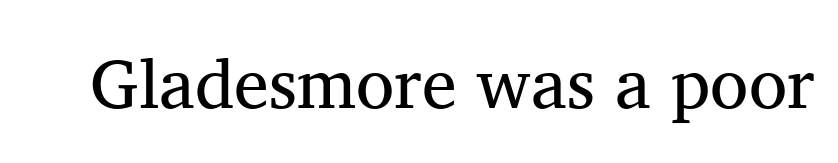
Q: Is the text bold? A: No.
Q: Is the text italic (slanted)? A: No, it is upright.
Q: Is the typeface a serif or a sans-serif typeface? A: Serif.
Q: Is the text underlined? A: No.
Q: Is the spacing between letters normal or unusually wide? A: Normal.
Q: Width (condensed, normal, or wide)? A: Normal.
Q: Stroke contrast? A: Medium.
Q: x-height? A: Medium.
Q: Monospaced? A: No.
